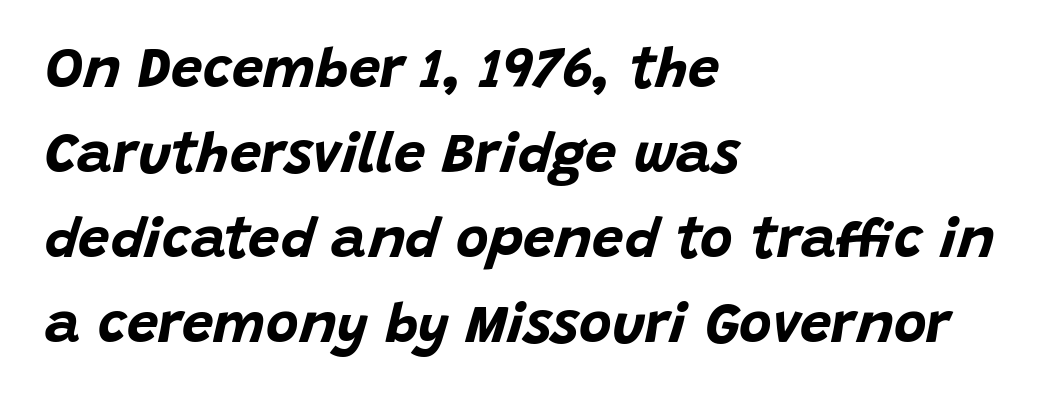
Q: Is the text bold? A: Yes.
Q: Is the text italic (slanted)? A: Yes, it leans right by about 15 degrees.
Q: Is the text underlined? A: No.
Q: How is the paragraph aligned? A: Left-aligned.
Q: Is the spacing between letters normal or unusually wide? A: Normal.
Q: Is the spacing between lines tight, normal or loose? A: Normal.
Q: Width (condensed, normal, or wide)? A: Normal.
Q: Stroke contrast? A: Low.
Q: x-height? A: Large.
Q: Monospaced? A: No.
